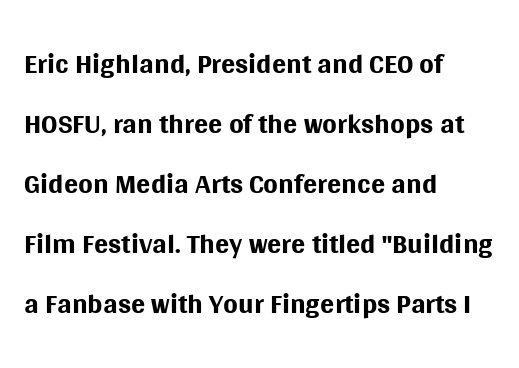
{"serif": "no", "italic": "no", "bold": "no", "weight": "regular", "width": "normal", "stroke_contrast": "medium", "x_height": "large", "monospaced": "no", "underline": "no", "align": "left", "line_spacing": "normal", "line_spacing_ratio": 1.43, "letter_spacing": "normal", "letter_spacing_em": 0.0, "glyph_px": 42}
